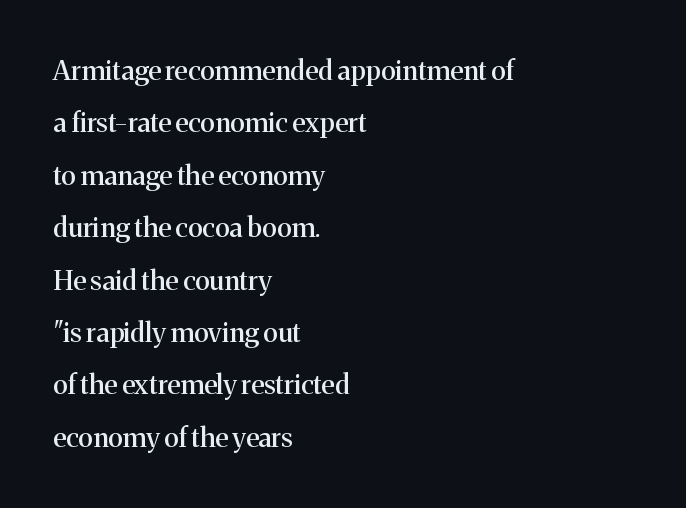
Q: Is the text italic (slanted)? A: No, it is upright.
Q: Is the text underlined? A: No.
Q: How is the paragraph aligned? A: Left-aligned.
Q: Is the spacing between letters normal or unusually wide? A: Normal.
Q: Is the spacing between lines tight, normal or loose? A: Loose.
